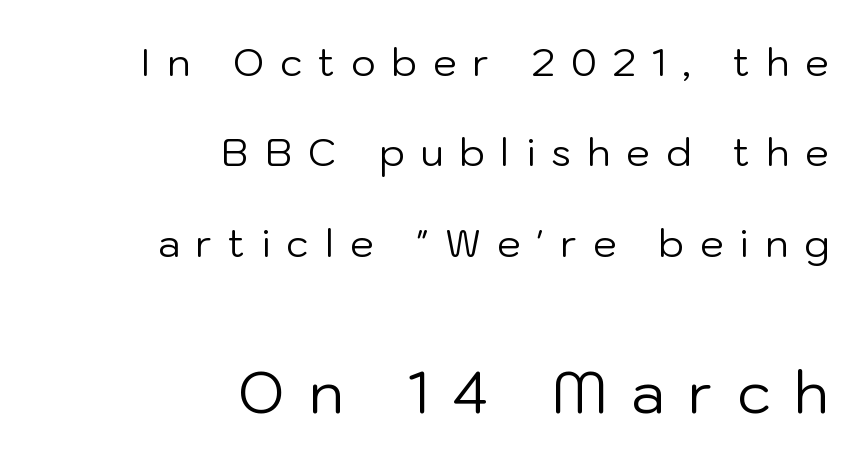
The image shows 57 px regular-weight sans-serif type, upright; set right-aligned, loose line spacing (2.38x), unusually wide letter spacing (+0.42 em), not underlined; the second (bottom) block is 1.5x larger; low stroke contrast and a medium x-height.
